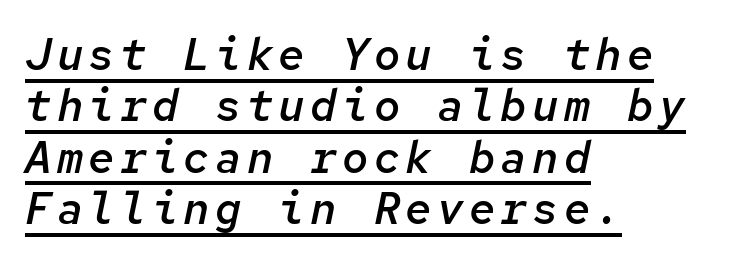
The image shows 44 px semibold type, italic (leaning right), monospaced; set left-aligned, line spacing 1.17x, underlined; low stroke contrast and a medium x-height.
